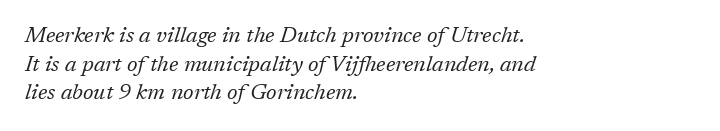
The font is comparable to plain body text, perhaps lighter. Nobody drew a line under any word here. Reading down the column, the eye jumps a familiar distance to each next line. The face used here has a pronounced slope to its letters. Reading down the block, your eye returns to a fixed left position each line. You could call the tracking neutral — neither tight nor loose.
